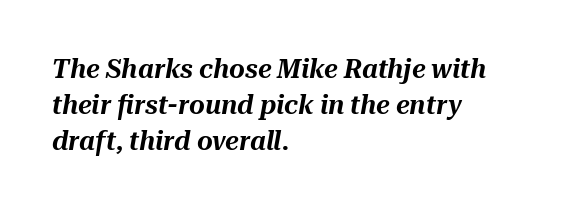
An italicized treatment has been applied to the whole sample. If you drew a ruler down the left edge, every line would touch it. Beneath every word, the page is bare. In terms of leading, this rendering sits right in the middle.
